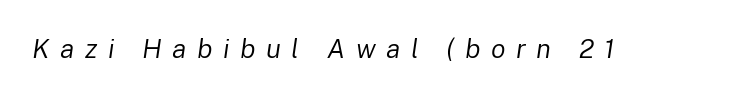
{"italic": "yes", "lean": "right", "slant_degrees": 8, "bold": "no", "underline": "no", "letter_spacing": "wide", "letter_spacing_em": 0.39, "glyph_px": 27}
